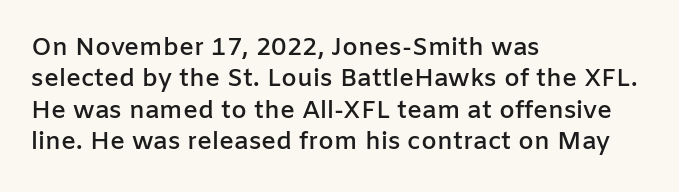
{"italic": "no", "bold": "semi", "underline": "no", "align": "left", "line_spacing": "normal", "line_spacing_ratio": 1.26, "letter_spacing": "normal", "letter_spacing_em": 0.0, "glyph_px": 25}
